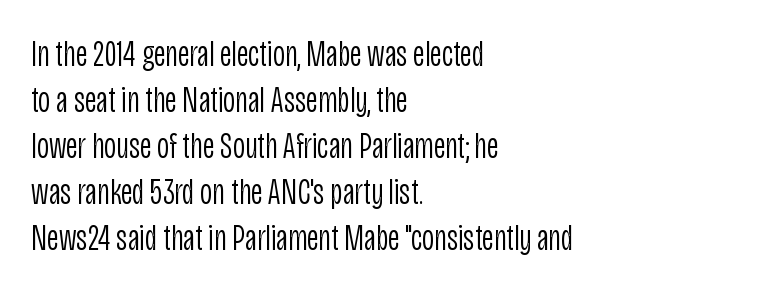
{"serif": "no", "italic": "no", "bold": "no", "weight": "light", "width": "condensed", "stroke_contrast": "low", "x_height": "large", "monospaced": "no", "underline": "no", "align": "left", "line_spacing_ratio": 1.24, "letter_spacing": "normal", "letter_spacing_em": 0.0, "glyph_px": 37}
